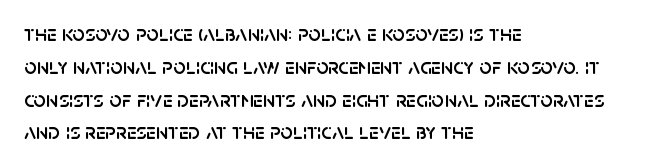
The image shows 22 px text type, upright; set left-aligned, normal line spacing (1.49x), normal letter spacing, not underlined.
